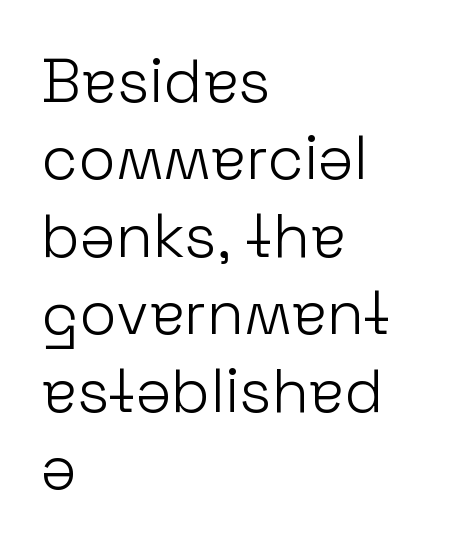
The image shows 61 px light sans-serif type, upright; set left-aligned, normal line spacing (1.27x), normal letter spacing, not underlined; low stroke contrast and a medium x-height.
